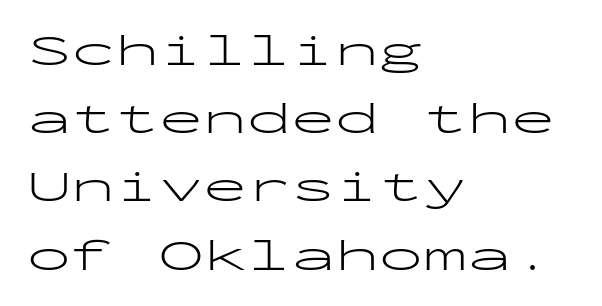
The image shows 44 px light, wide sans-serif type, upright, monospaced; set left-aligned, normal line spacing (1.55x), normal letter spacing, not underlined; low stroke contrast and a medium x-height.
